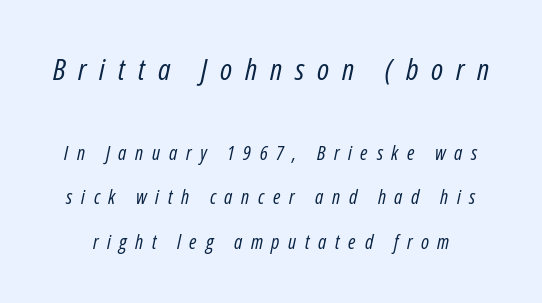
{"italic": "yes", "lean": "right", "slant_degrees": 12, "bold": "no", "weight": "regular", "width": "condensed", "stroke_contrast": "low", "x_height": "medium", "monospaced": "no", "underline": "no", "line_spacing": "loose", "line_spacing_ratio": 2.23, "letter_spacing": "wide", "letter_spacing_em": 0.43, "larger_block": "first", "size_ratio": 1.5, "glyph_px": 30}
